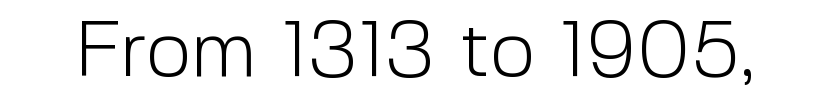
The space directly below the letters is spotless. There is no visible air inserted between adjacent glyphs. No chunkiness to these letters — they're not bold. Type style note: lacks serifs. A roman cut, with each character standing at attention. Character widths vary here, with narrow letters taking less room than wide ones.
